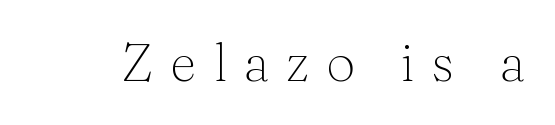
Q: Is the text bold? A: No.
Q: Is the text italic (slanted)? A: No, it is upright.
Q: Is the typeface a serif or a sans-serif typeface? A: Serif.
Q: Is the text underlined? A: No.
Q: Is the spacing between letters normal or unusually wide? A: Unusually wide.
Q: Width (condensed, normal, or wide)? A: Normal.
Q: Stroke contrast? A: Medium.
Q: x-height? A: Medium.
Q: Monospaced? A: No.
